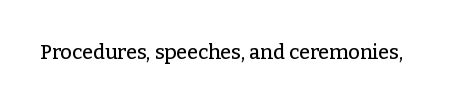
These lines keep a tight, regular rhythm from letter to letter. Unmarked baselines from the first word to the last. Italic: no, the glyphs are upright roman.
